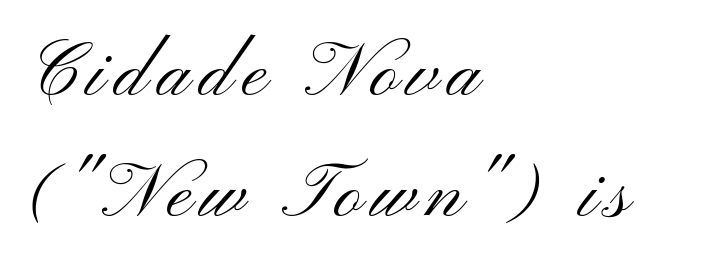
Q: Is the text bold? A: No.
Q: Is the text italic (slanted)? A: Yes.
Q: Is the typeface a serif or a sans-serif typeface? A: Sans-serif.
Q: Is the text underlined? A: No.
Q: How is the paragraph aligned? A: Left-aligned.
Q: Is the spacing between lines tight, normal or loose? A: Normal.
Q: Width (condensed, normal, or wide)? A: Wide.
Q: Stroke contrast? A: Medium.
Q: x-height? A: Small.
Q: Monospaced? A: No.
